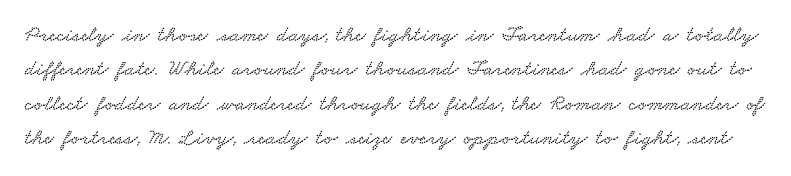
Q: Is the text underlined? A: No.
Q: Is the spacing between letters normal or unusually wide? A: Normal.
Q: Is the spacing between lines tight, normal or loose? A: Normal.
